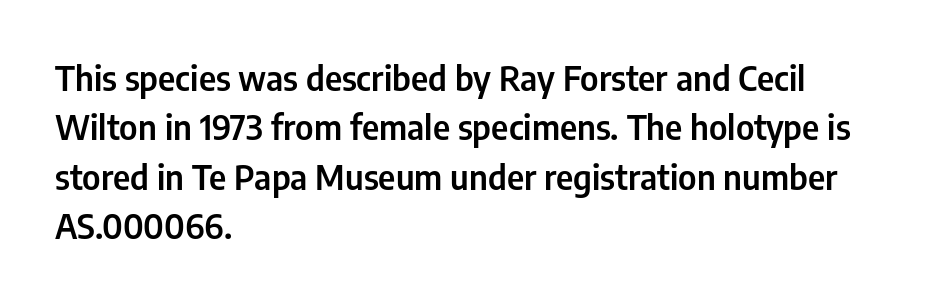
Q: Is the text italic (slanted)? A: No, it is upright.
Q: Is the typeface a serif or a sans-serif typeface? A: Sans-serif.
Q: Is the text underlined? A: No.
Q: How is the paragraph aligned? A: Left-aligned.
Q: Is the spacing between letters normal or unusually wide? A: Normal.
Q: Is the spacing between lines tight, normal or loose? A: Normal.
Q: Width (condensed, normal, or wide)? A: Condensed.
Q: Stroke contrast? A: Low.
Q: x-height? A: Medium.
Q: Monospaced? A: No.
